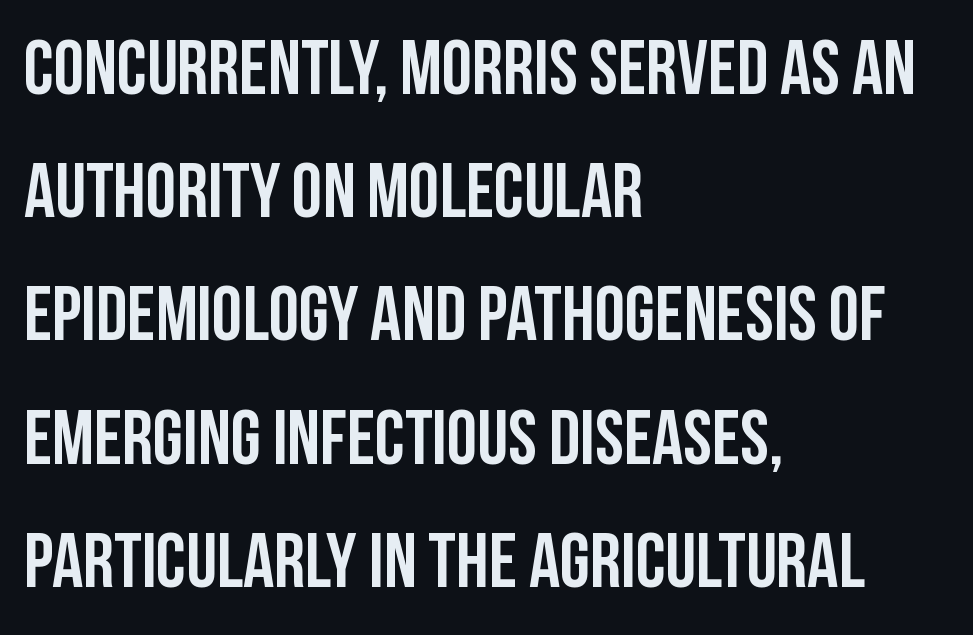
{"serif": "no", "italic": "no", "width": "condensed", "stroke_contrast": "low", "x_height": "large", "monospaced": "no", "underline": "no", "align": "left", "line_spacing": "normal", "line_spacing_ratio": 1.6, "letter_spacing": "normal", "letter_spacing_em": 0.0, "glyph_px": 77}
